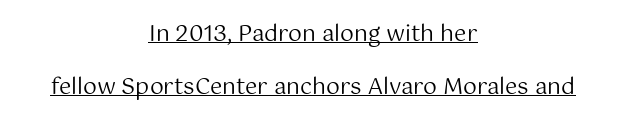
Like a heading marked for emphasis, these lines bear an underscore. Characters follow at the spacing the type designer built in. What's the leading like? Stretched, with rows far apart. Where is the straight margin? There isn't one; the lines are centered. Ordinary non-slanted type is in use. The passage shown is not bold in any degree.
